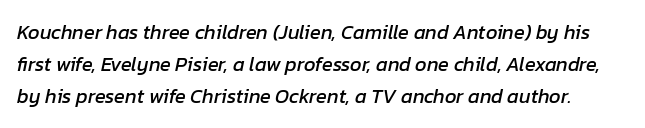
The image shows 20 px text type, italic (leaning right); set normal line spacing (1.59x), normal letter spacing, not underlined.
